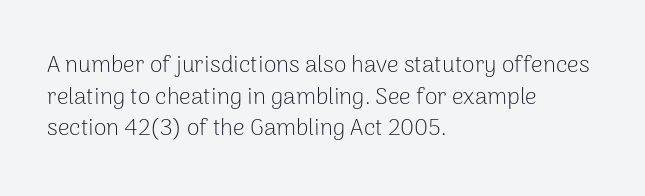
Q: Is the text bold? A: No.
Q: Is the text italic (slanted)? A: No, it is upright.
Q: Is the text underlined? A: No.
Q: How is the paragraph aligned? A: Left-aligned.
Q: Is the spacing between letters normal or unusually wide? A: Normal.
Q: Is the spacing between lines tight, normal or loose? A: Normal.
